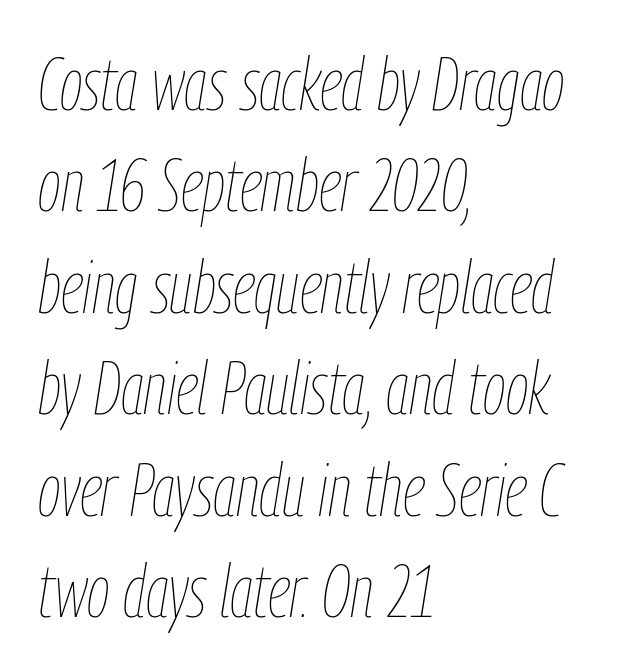
{"italic": "yes", "lean": "right", "slant_degrees": 9, "bold": "no", "weight": "thin", "width": "condensed", "stroke_contrast": "low", "x_height": "medium", "monospaced": "no", "underline": "no", "align": "left", "line_spacing": "normal", "line_spacing_ratio": 1.37, "letter_spacing": "normal", "letter_spacing_em": 0.0, "glyph_px": 74}
